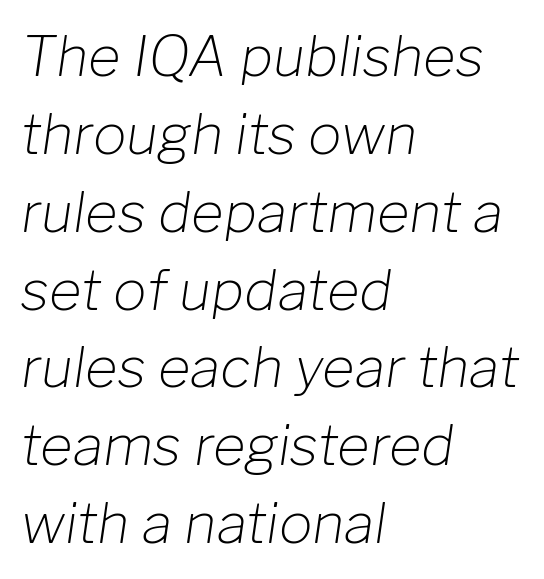
This sample has the flowing, uneven cadence of proportional lettering. Words float on clear page, feet unadorned. A normal amount of white space separates one row of letters from the next. Nobody touched the tracking dial on this one. Every row of glyphs begins at an identical x-position on the left.
